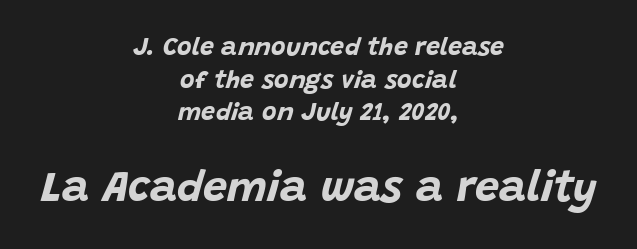
Q: Is the text bold? A: Yes.
Q: Is the text italic (slanted)? A: Yes, it leans right by about 15 degrees.
Q: Is the text underlined? A: No.
Q: How is the paragraph aligned? A: Centered.
Q: Is the spacing between letters normal or unusually wide? A: Normal.
Q: Is the spacing between lines tight, normal or loose? A: Normal.
Q: Which block of text is set in a larger size, the first (top) or the second (bottom)? A: The second (bottom) one.
Q: Width (condensed, normal, or wide)? A: Normal.
Q: Stroke contrast? A: Low.
Q: x-height? A: Large.
Q: Monospaced? A: No.
